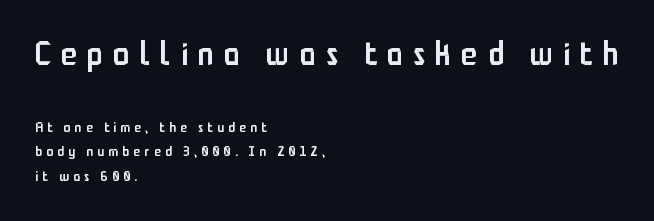
Descender tails drop into unmarked territory. Large over small — that's the arrangement of the two blocks here. Upright lettering throughout. Display-style spreading of the glyphs; the letterfit is very open.
